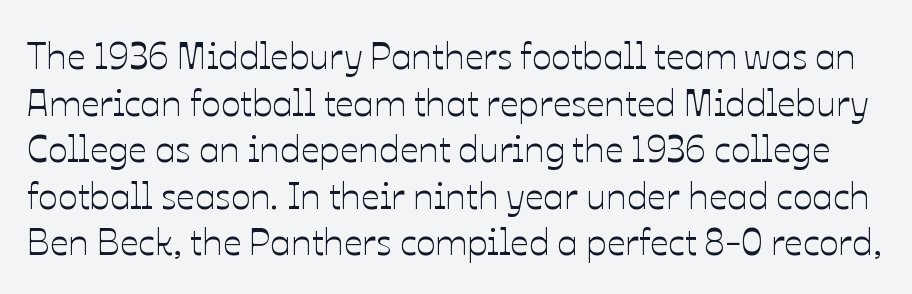
{"italic": "no", "width": "normal", "stroke_contrast": "low", "x_height": "medium", "monospaced": "no", "underline": "no", "line_spacing": "normal", "line_spacing_ratio": 1.26, "letter_spacing": "normal", "letter_spacing_em": 0.0, "glyph_px": 37}
